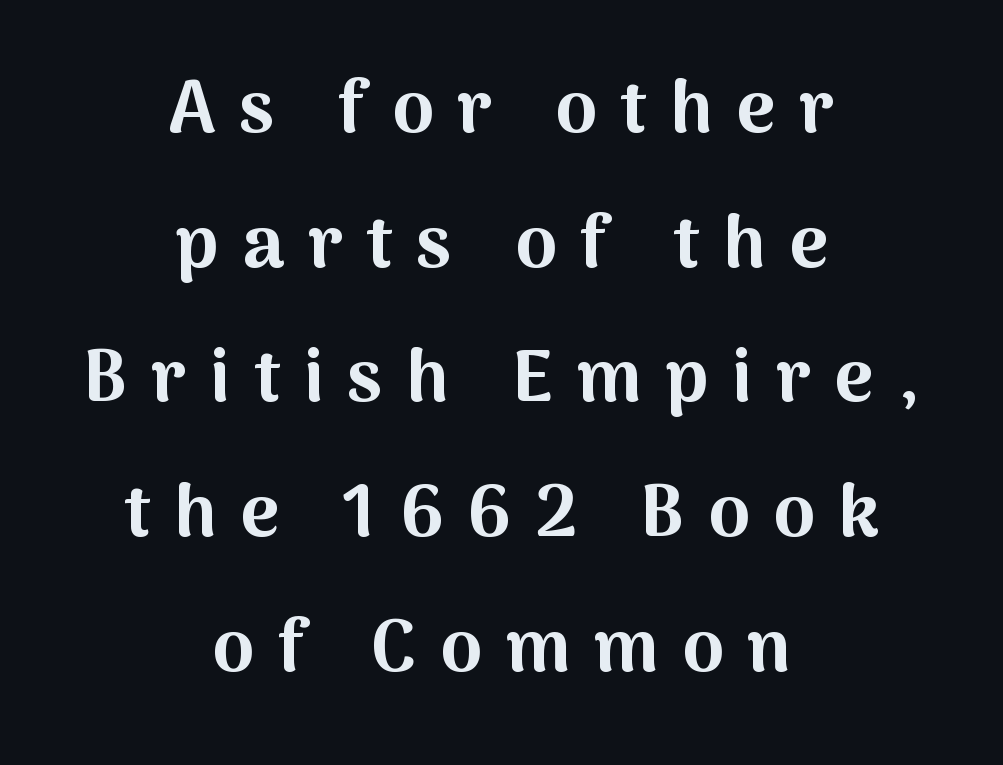
Do the letters lean? They stand straight. Descenders are the only things crossing below the line. The text was rendered using a sans face with plain stroke endings. Here the designer chose a conventional face with non-uniform glyph widths. Each word looks stretched out because of the extra space between its letters.
